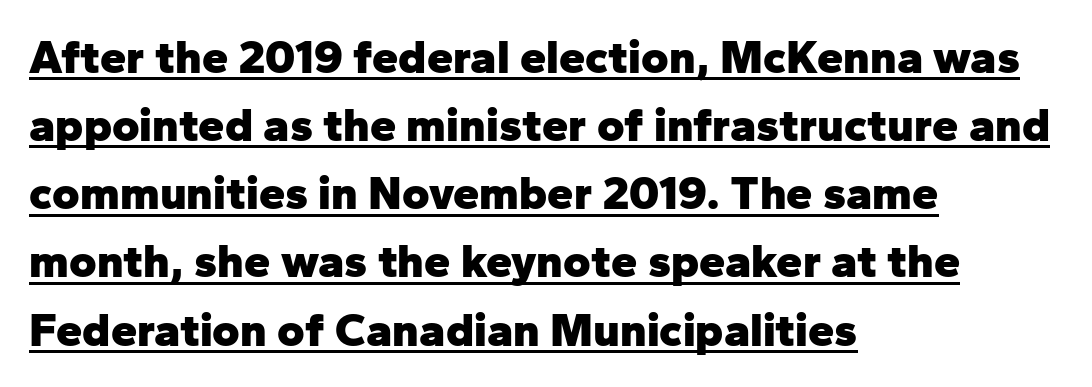
The rendering uses a bold face; every stroke is thick and dark. The lettering is marked with a stroke running underneath it. Each new line begins a customary step beneath the previous one. These lines are composed in type without serifs. Inter-character spacing is left at the font's built-in metrics. The letters advance in unequal steps, a hallmark of proportional type.
